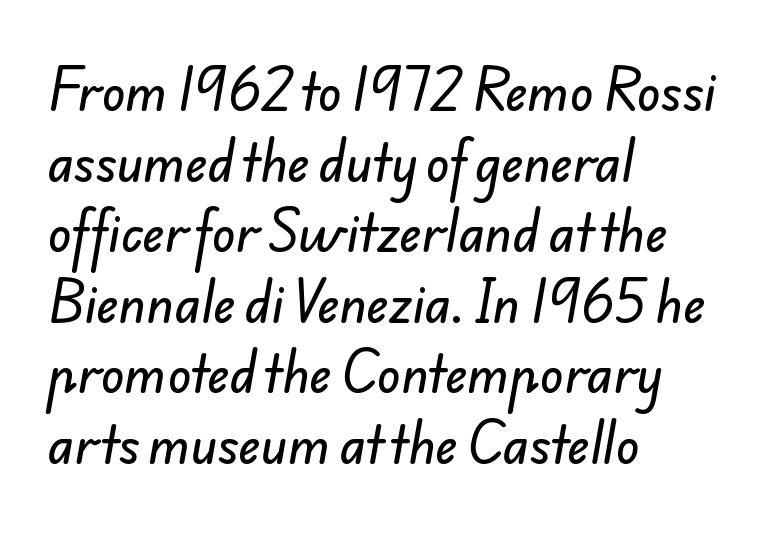
{"serif": "no", "width": "normal", "stroke_contrast": "low", "x_height": "small", "monospaced": "no", "underline": "no", "align": "left", "line_spacing": "normal", "line_spacing_ratio": 1.44, "letter_spacing": "normal", "letter_spacing_em": 0.0, "glyph_px": 49}
